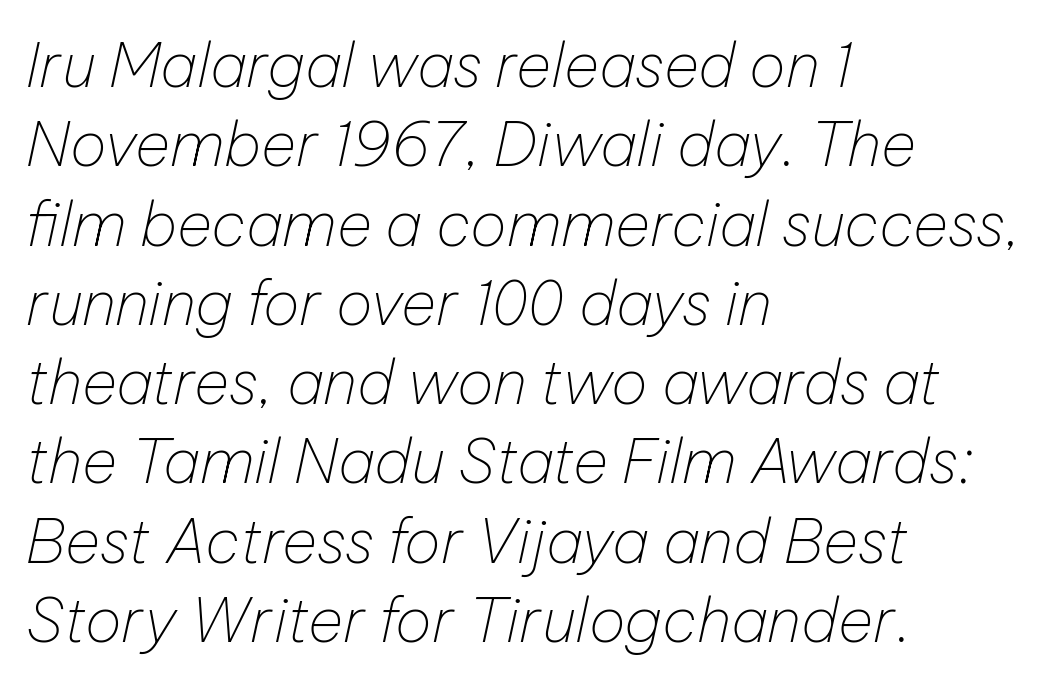
Inter-character spacing is left at the font's built-in metrics. The leading is moderate, giving the passage an even texture. Each line starts at the same left margin while the right side varies. Do the characters align in a grid? No, the font is proportional.
